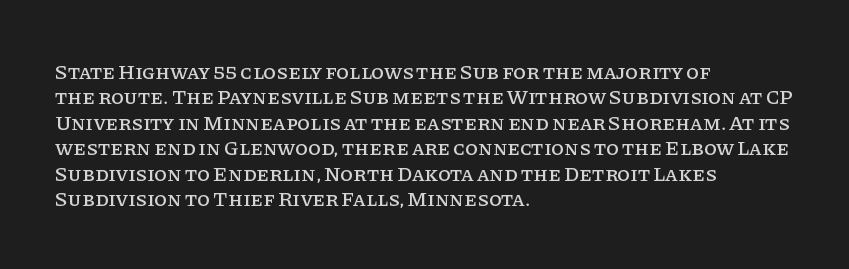
Short and long lines alike share a common starting point at left. Letters rest on an invisible, unmarked baseline. No extra tracking has been applied to these lines. Is there any slant? The stems are plumb.
